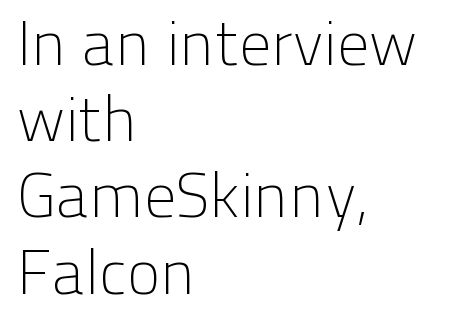
The image shows 63 px light sans-serif type, upright; set left-aligned, line spacing 1.21x, normal letter spacing, not underlined; low stroke contrast and a medium x-height.
